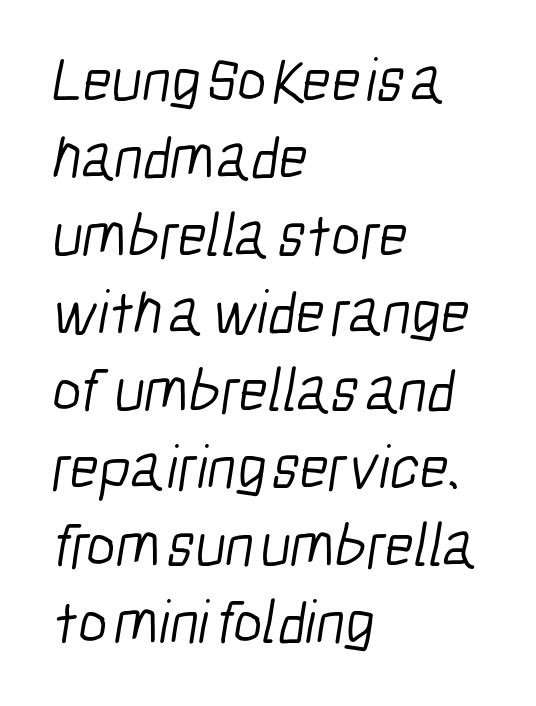
{"serif": "no", "bold": "no", "weight": "light", "width": "condensed", "stroke_contrast": "low", "x_height": "medium", "monospaced": "no", "underline": "no", "align": "left", "line_spacing": "normal", "line_spacing_ratio": 1.25, "letter_spacing": "normal", "letter_spacing_em": 0.0, "glyph_px": 62}
